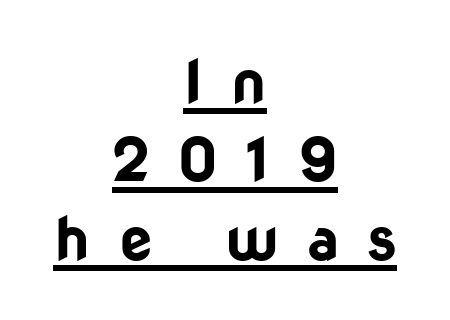
Q: Is the text bold? A: Yes.
Q: Is the text italic (slanted)? A: No, it is upright.
Q: Is the typeface a serif or a sans-serif typeface? A: Sans-serif.
Q: Is the text underlined? A: Yes.
Q: How is the paragraph aligned? A: Centered.
Q: Is the spacing between letters normal or unusually wide? A: Unusually wide.
Q: Is the spacing between lines tight, normal or loose? A: Normal.
Q: Width (condensed, normal, or wide)? A: Normal.
Q: Stroke contrast? A: Low.
Q: x-height? A: Medium.
Q: Monospaced? A: No.
